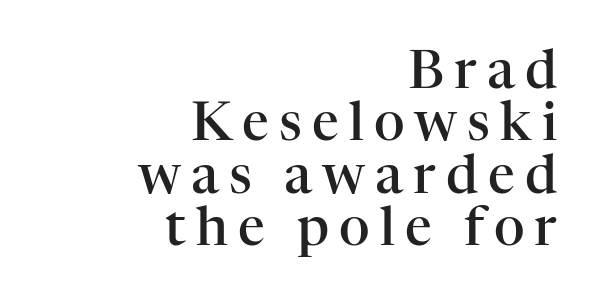
{"serif": "yes", "italic": "no", "bold": "semi", "weight": "semibold", "width": "normal", "stroke_contrast": "high", "x_height": "medium", "monospaced": "no", "underline": "no", "align": "right", "line_spacing": "tight", "line_spacing_ratio": 0.99, "glyph_px": 53}
